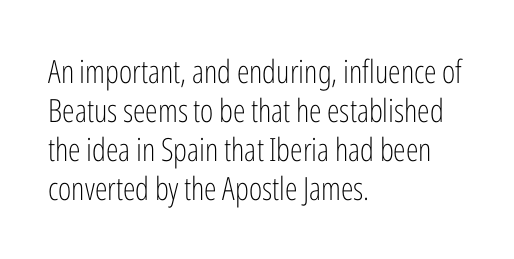
{"serif": "no", "italic": "no", "bold": "no", "weight": "light", "width": "condensed", "stroke_contrast": "low", "x_height": "medium", "monospaced": "no", "underline": "no", "align": "left", "line_spacing_ratio": 1.22, "letter_spacing": "normal", "letter_spacing_em": 0.0, "glyph_px": 32}
